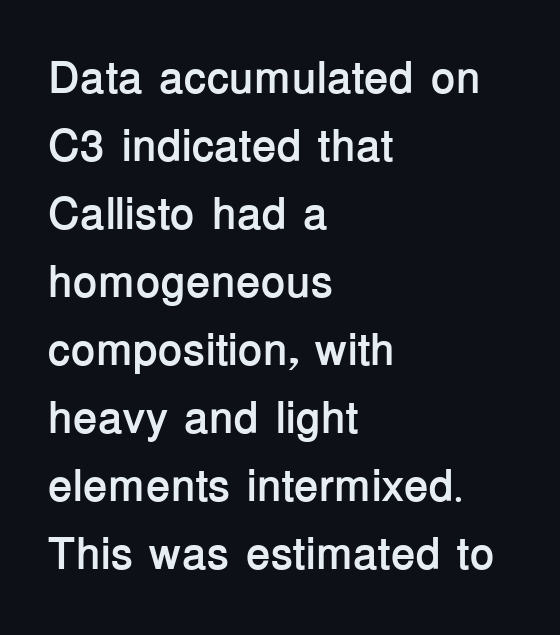
{"serif": "no", "italic": "no", "bold": "yes", "weight": "semibold", "width": "normal", "stroke_contrast": "low", "x_height": "medium", "monospaced": "no", "underline": "no", "align": "left", "line_spacing": "normal", "line_spacing_ratio": 1.51, "letter_spacing": "normal", "letter_spacing_em": 0.0, "glyph_px": 45}
